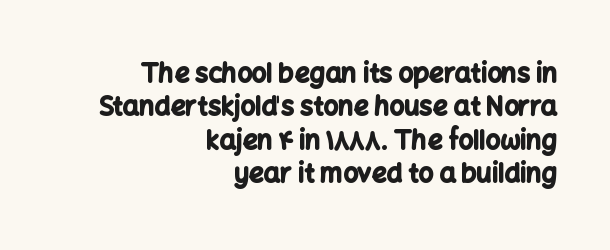
{"italic": "no", "bold": "yes", "underline": "no", "align": "right", "line_spacing": "normal", "line_spacing_ratio": 1.28, "letter_spacing": "normal", "letter_spacing_em": 0.0, "glyph_px": 26}
